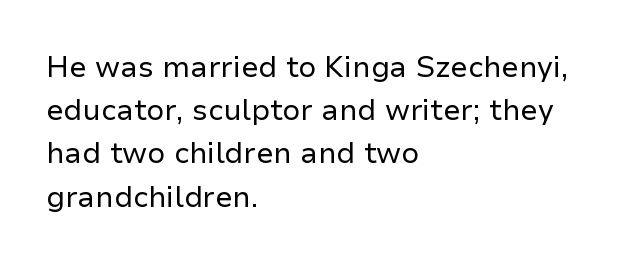
Q: Is the text bold? A: No.
Q: Is the text italic (slanted)? A: No, it is upright.
Q: Is the typeface a serif or a sans-serif typeface? A: Sans-serif.
Q: Is the text underlined? A: No.
Q: How is the paragraph aligned? A: Left-aligned.
Q: Is the spacing between letters normal or unusually wide? A: Normal.
Q: Is the spacing between lines tight, normal or loose? A: Normal.
Q: Width (condensed, normal, or wide)? A: Normal.
Q: Stroke contrast? A: Low.
Q: x-height? A: Medium.
Q: Monospaced? A: No.
